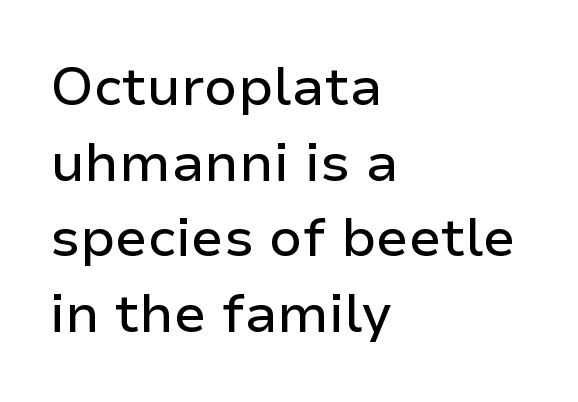
A classic flush-left, rag-right setting is used for this passage. The rendering uses natural spacing where letterforms have individual widths. Each word holds together tightly as a unit, with standard inter-letter gaps. Upright lettering throughout. Descenders are the only things crossing below the line. Baseline-to-baseline distance is the conventional proportion of letter height.
